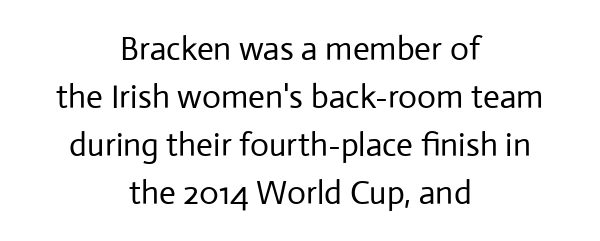
Q: Is the text bold? A: No.
Q: Is the text italic (slanted)? A: No, it is upright.
Q: Is the typeface a serif or a sans-serif typeface? A: Sans-serif.
Q: Is the text underlined? A: No.
Q: How is the paragraph aligned? A: Centered.
Q: Is the spacing between letters normal or unusually wide? A: Normal.
Q: Is the spacing between lines tight, normal or loose? A: Normal.
Q: Width (condensed, normal, or wide)? A: Normal.
Q: Stroke contrast? A: Low.
Q: x-height? A: Medium.
Q: Monospaced? A: No.
